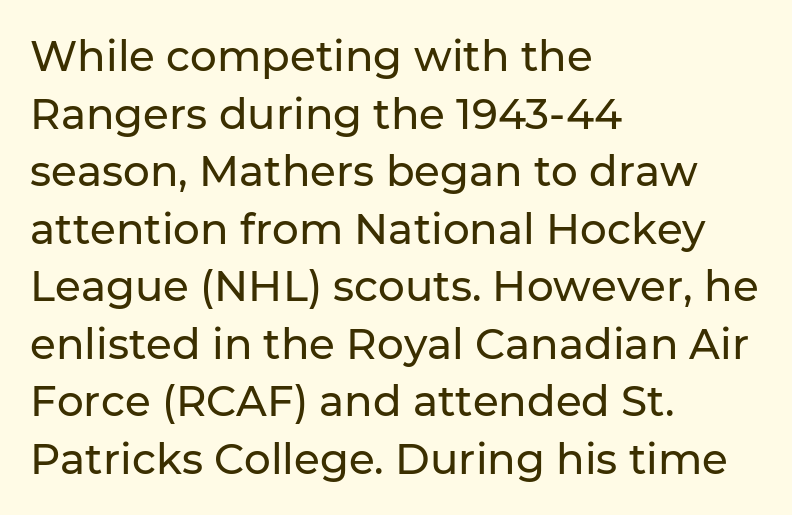
The glyphs are unaccompanied by any horizontal stroke below them. These lines were composed using upright roman letters. Here the designer chose a conventional face with non-uniform glyph widths. Stroke terminals: plain, sans-serif.
